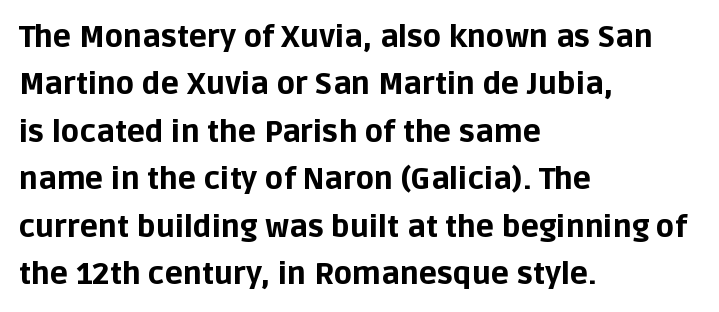
The image shows 30 px bold sans-serif type, upright; set left-aligned, normal line spacing (1.58x), normal letter spacing, not underlined; low stroke contrast and a large x-height.
